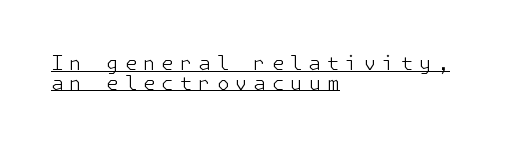
{"italic": "no", "bold": "no", "underline": "yes", "align": "left", "line_spacing": "tight", "line_spacing_ratio": 0.98, "letter_spacing": "wide", "letter_spacing_em": 0.3, "glyph_px": 20}
